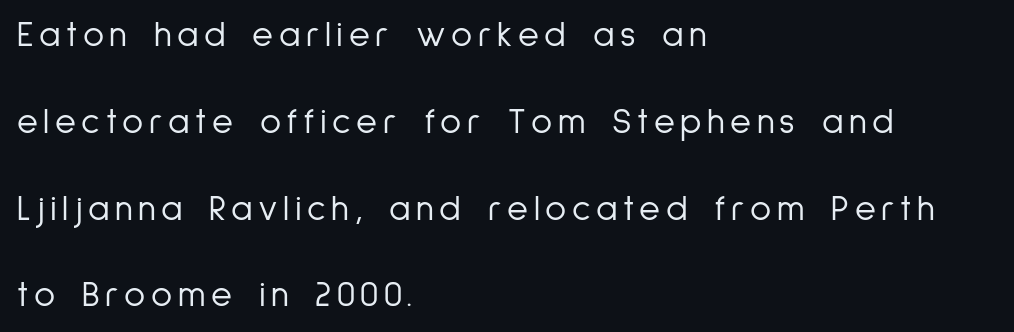
{"serif": "no", "italic": "no", "bold": "no", "weight": "light", "width": "condensed", "stroke_contrast": "low", "x_height": "medium", "monospaced": "no", "underline": "no", "align": "left", "line_spacing": "loose", "line_spacing_ratio": 2.41, "glyph_px": 36}
